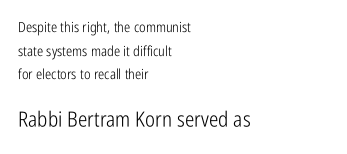
{"italic": "no", "bold": "no", "underline": "no", "align": "left", "line_spacing": "normal", "line_spacing_ratio": 1.68, "letter_spacing": "normal", "letter_spacing_em": 0.0, "larger_block": "second", "size_ratio": 1.5, "glyph_px": 21}
